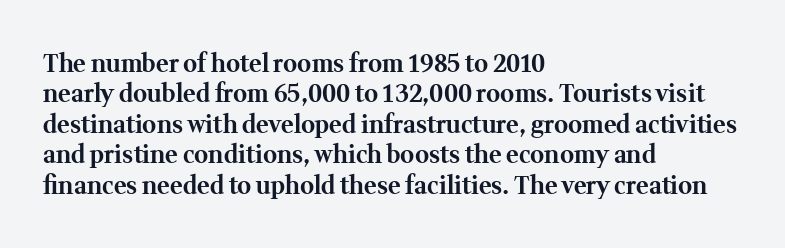
The glyphs are unaccompanied by any horizontal stroke below them. The leading is moderate, giving the passage an even texture. Left-aligned paragraph, ragged on the right. A full-strength bold gives these letters their thick strokes. This sample uses an upright cut, with every glyph sitting square on the baseline.
